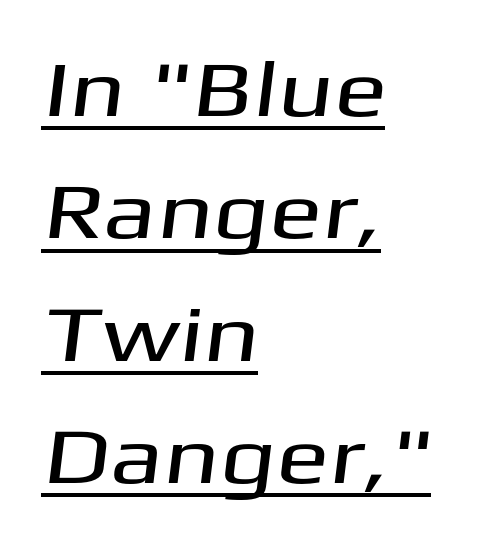
A typesetter would call this proportional, since set widths differ per character. Which margin do the lines hug? The left one — the right edge is uneven. The designer went with a sans here, leaving each stem footless. There is no visible air inserted between adjacent glyphs. A typesetter would call this leading conventional body-copy spacing.
